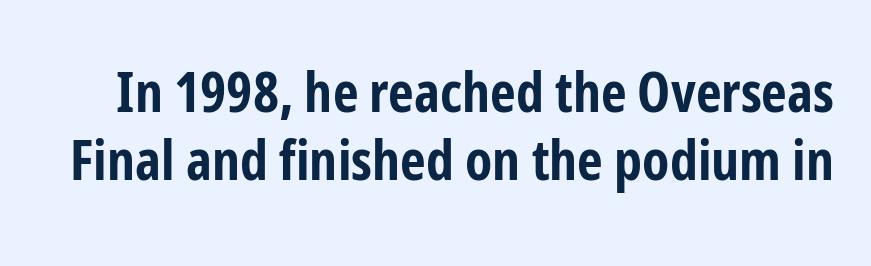
Q: Is the text bold? A: Yes.
Q: Is the text italic (slanted)? A: No, it is upright.
Q: Is the typeface a serif or a sans-serif typeface? A: Sans-serif.
Q: Is the text underlined? A: No.
Q: Is the spacing between letters normal or unusually wide? A: Normal.
Q: Width (condensed, normal, or wide)? A: Condensed.
Q: Stroke contrast? A: Low.
Q: x-height? A: Medium.
Q: Monospaced? A: No.
